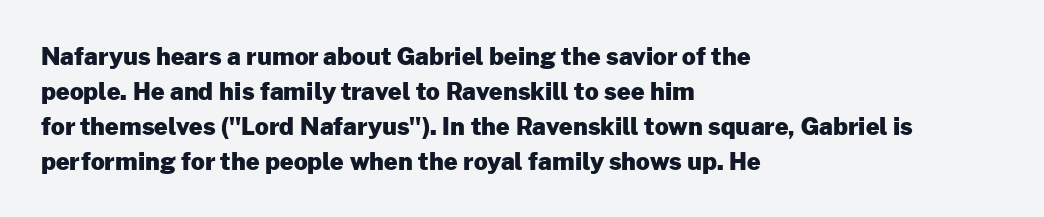
The image shows 24 px bold type, upright; set left-aligned, normal line spacing (1.46x), normal letter spacing, not underlined.
